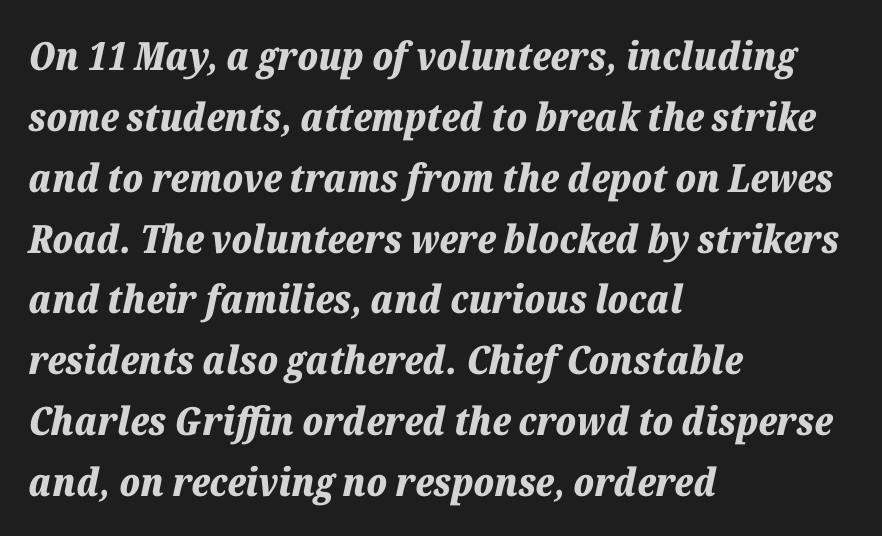
{"italic": "yes", "lean": "right", "slant_degrees": 12, "bold": "yes", "weight": "bold", "width": "normal", "stroke_contrast": "low", "x_height": "medium", "monospaced": "no", "underline": "no", "align": "left", "line_spacing": "normal", "line_spacing_ratio": 1.56, "letter_spacing": "normal", "letter_spacing_em": 0.0, "glyph_px": 39}
